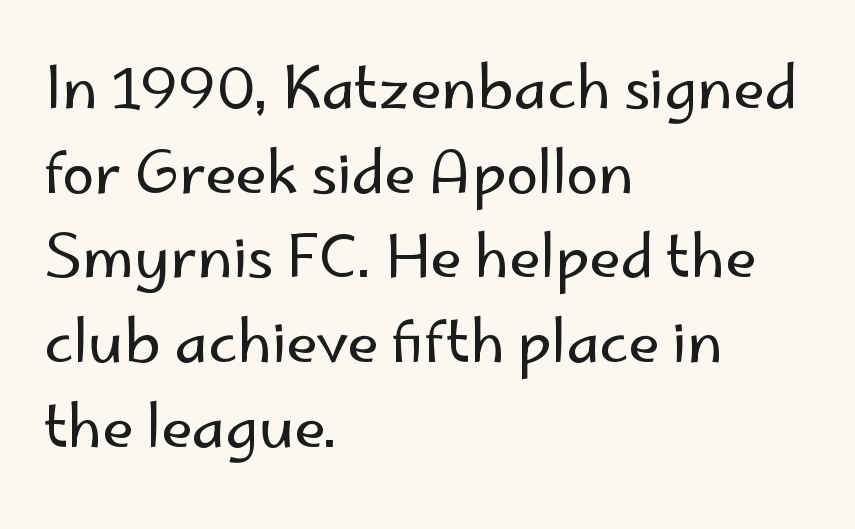
The image shows 58 px regular-weight sans-serif type, upright; set left-aligned, normal line spacing (1.46x), normal letter spacing, not underlined; low stroke contrast and a small x-height.
